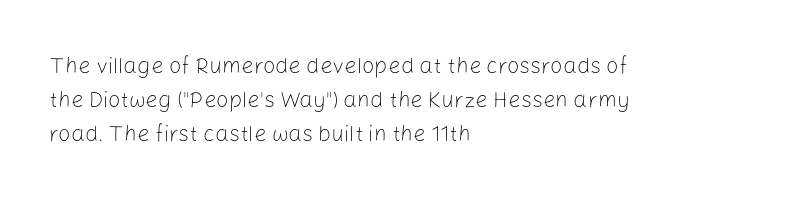
Q: Is the text bold? A: No.
Q: Is the text italic (slanted)? A: No, it is upright.
Q: Is the text underlined? A: No.
Q: How is the paragraph aligned? A: Left-aligned.
Q: Is the spacing between letters normal or unusually wide? A: Normal.
Q: Is the spacing between lines tight, normal or loose? A: Normal.
